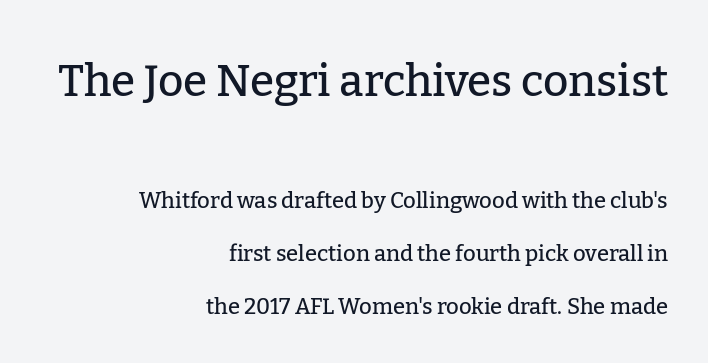
The image shows 44 px serif type, upright; set right-aligned, loose line spacing (2.39x), normal letter spacing, not underlined; the first (top) block is 2.0x larger; low stroke contrast and a medium x-height.
